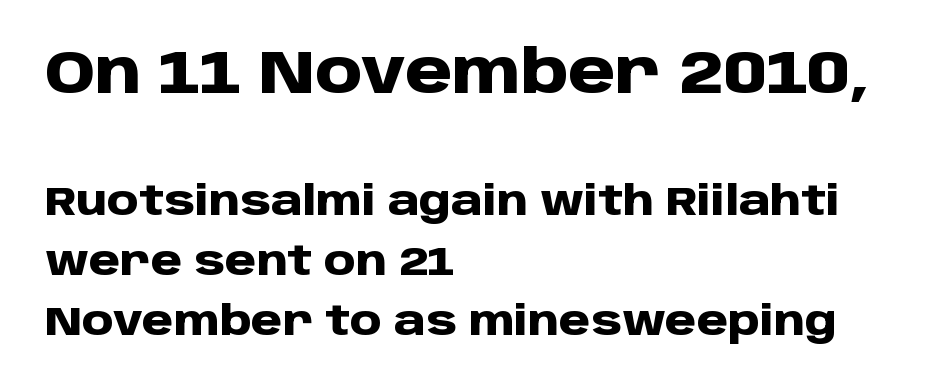
The more generous point size was reserved for the upper chunk. The glyphs in this specimen are sans serif. These lines are set flush left with a ragged right edge. The passage shown is typed in a proportional face where columns would drift. The strip under each line holds only bare page. The specimen reads as upright at a glance.
